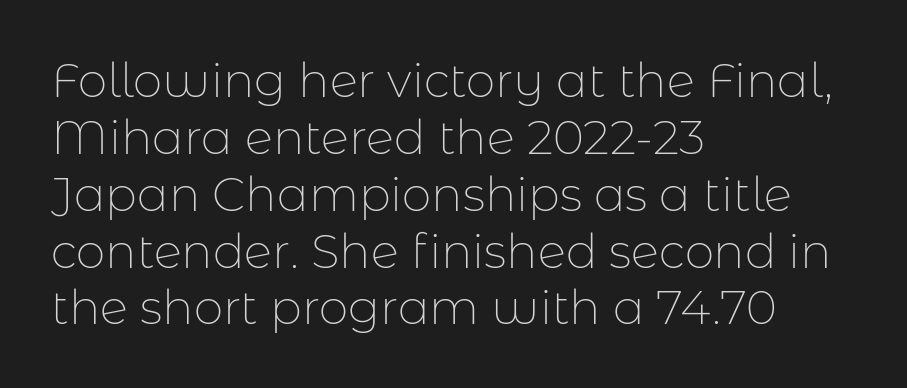
Q: Is the text bold? A: No.
Q: Is the text italic (slanted)? A: No, it is upright.
Q: Is the typeface a serif or a sans-serif typeface? A: Sans-serif.
Q: Is the text underlined? A: No.
Q: How is the paragraph aligned? A: Left-aligned.
Q: Is the spacing between letters normal or unusually wide? A: Normal.
Q: Width (condensed, normal, or wide)? A: Normal.
Q: Stroke contrast? A: Low.
Q: x-height? A: Medium.
Q: Monospaced? A: No.
